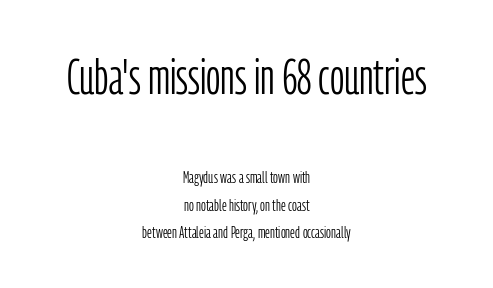
Q: Is the text bold? A: No.
Q: Is the text italic (slanted)? A: No, it is upright.
Q: Is the typeface a serif or a sans-serif typeface? A: Sans-serif.
Q: Is the text underlined? A: No.
Q: How is the paragraph aligned? A: Centered.
Q: Is the spacing between letters normal or unusually wide? A: Normal.
Q: Is the spacing between lines tight, normal or loose? A: Normal.
Q: Which block of text is set in a larger size, the first (top) or the second (bottom)? A: The first (top) one.
Q: Width (condensed, normal, or wide)? A: Condensed.
Q: Stroke contrast? A: Low.
Q: x-height? A: Medium.
Q: Monospaced? A: No.
